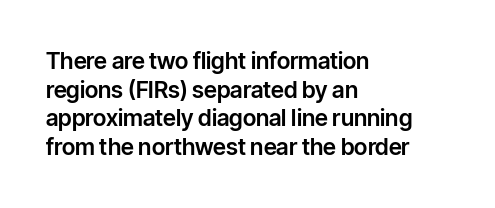
Quick note: not italic, upright. The letters sit at their default tracking, neither squeezed nor spread. The space between consecutive lines is moderate. This sample is left-justified, so line endings fall wherever the words run out. The string is rendered with underlining switched off.
